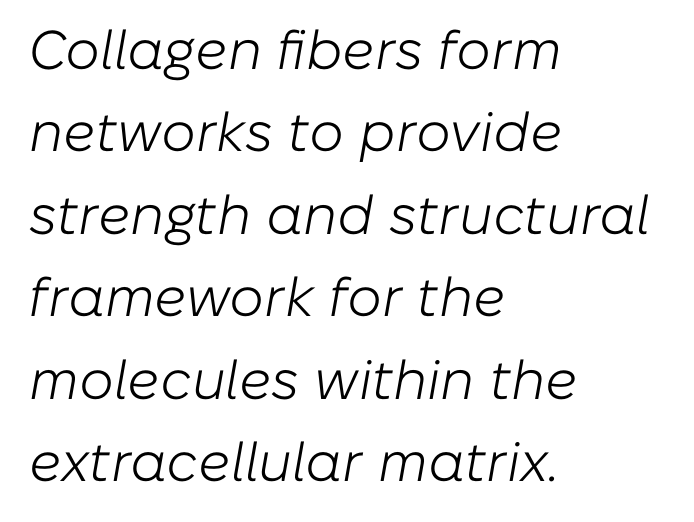
Varying glyph widths throughout — classic text-font behaviour. Check under the words: just untouched page. Glyph-to-glyph distance matches everyday printed text. Is the stroke heavy? The answer is a plain regular-or-lighter. Alignment: flush left. The font's italic variant was chosen for this text.
